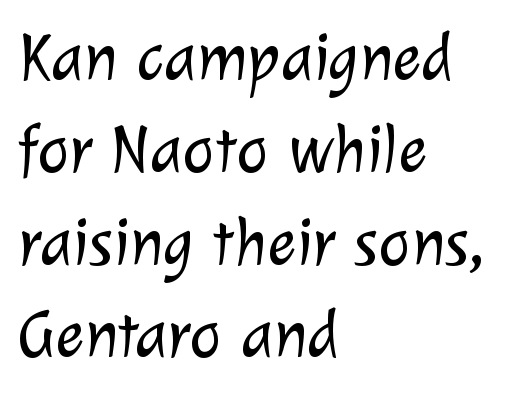
Q: Is the text bold? A: No.
Q: Is the typeface a serif or a sans-serif typeface? A: Sans-serif.
Q: Is the text underlined? A: No.
Q: How is the paragraph aligned? A: Left-aligned.
Q: Is the spacing between letters normal or unusually wide? A: Normal.
Q: Is the spacing between lines tight, normal or loose? A: Normal.
Q: Width (condensed, normal, or wide)? A: Normal.
Q: Stroke contrast? A: Low.
Q: x-height? A: Medium.
Q: Monospaced? A: No.
